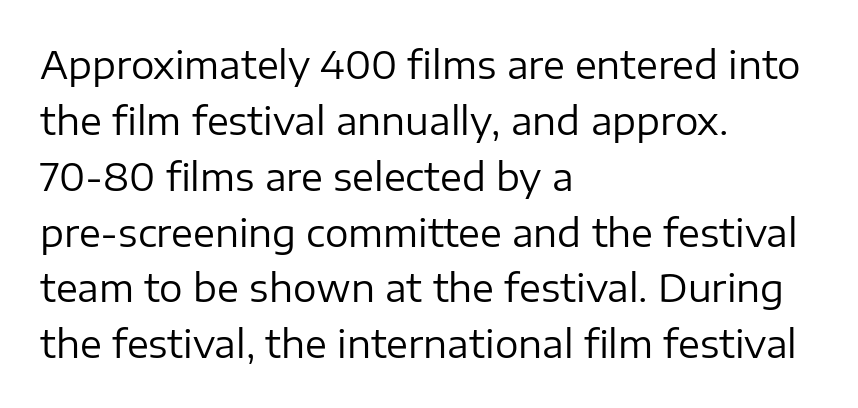
Descenders are the only things crossing below the line. Think of a printed novel: that variable character pitch is what you see here. Evenly set lines give the paragraph a standard silhouette. Caption: face not bold, strokes unweighted. The rag falls on the right side of this text block. The letters stand upright; this is a roman face.
